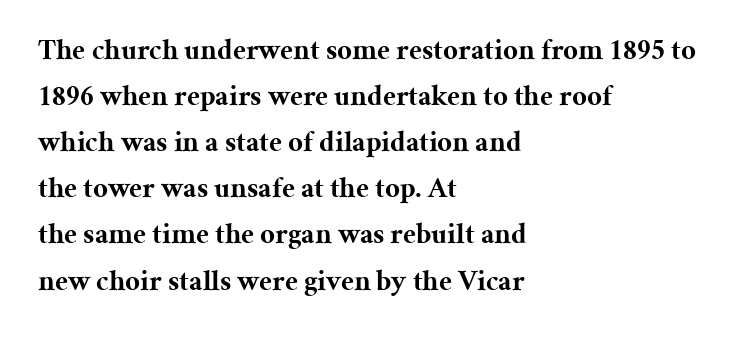
{"serif": "yes", "italic": "no", "bold": "yes", "weight": "bold", "width": "normal", "stroke_contrast": "medium", "x_height": "medium", "monospaced": "no", "underline": "no", "align": "left", "line_spacing": "normal", "line_spacing_ratio": 1.59, "letter_spacing": "normal", "letter_spacing_em": 0.0, "glyph_px": 29}
